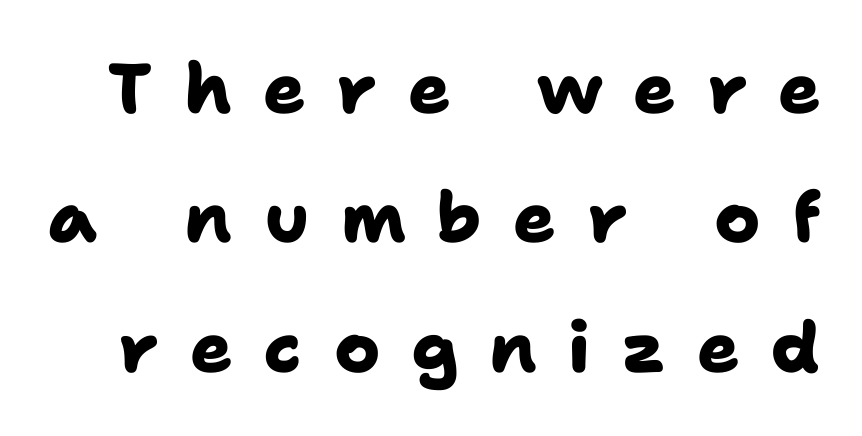
The image shows 70 px heavy sans-serif type; set line spacing 1.85x, unusually wide letter spacing (+0.45 em), not underlined; low stroke contrast and a medium x-height.
